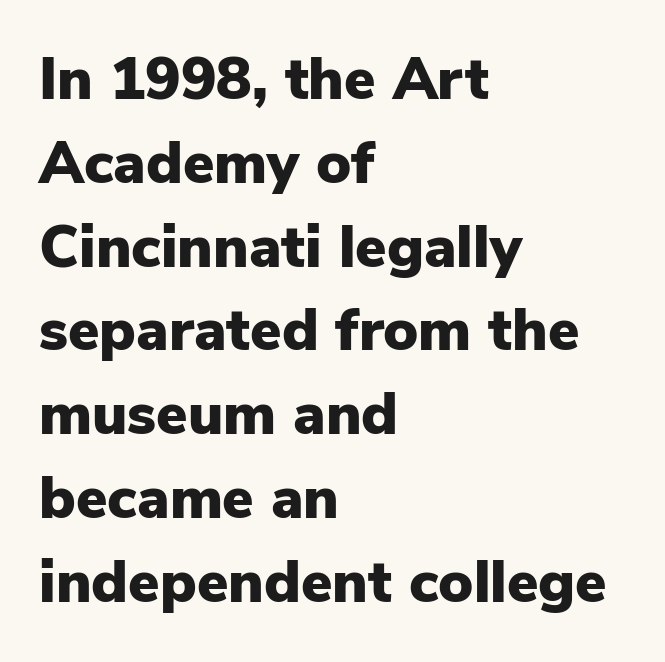
{"serif": "no", "italic": "no", "bold": "yes", "weight": "heavy", "width": "normal", "stroke_contrast": "low", "x_height": "medium", "monospaced": "no", "underline": "no", "align": "left", "line_spacing": "normal", "line_spacing_ratio": 1.42, "letter_spacing": "normal", "letter_spacing_em": 0.0, "glyph_px": 59}
